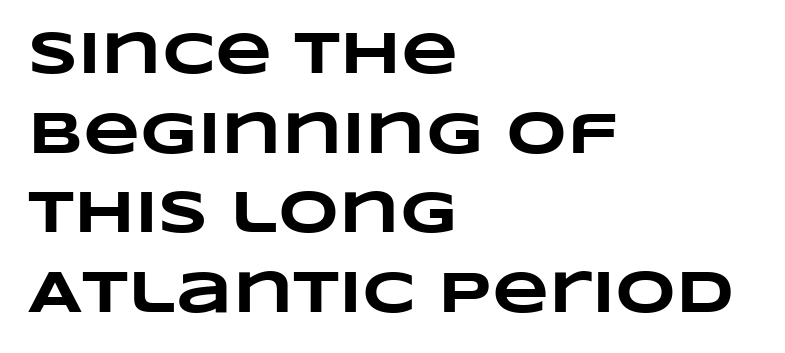
Only glyphs here, with clear space below each row. Baseline-to-baseline distance is the conventional proportion of letter height. In terms of weight, the rendering is a true, heavy bold. Nothing unusual about the tracking: characters are spaced as the font intends. Typeset ragged right — the left edge is the straight one. A typesetter would call this proportional, since set widths differ per character.
